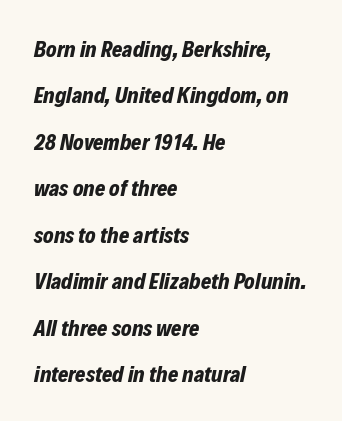
{"italic": "yes", "lean": "right", "slant_degrees": 12, "bold": "yes", "underline": "no", "align": "left", "line_spacing": "loose", "line_spacing_ratio": 2.11, "letter_spacing": "normal", "letter_spacing_em": 0.0, "glyph_px": 22}
